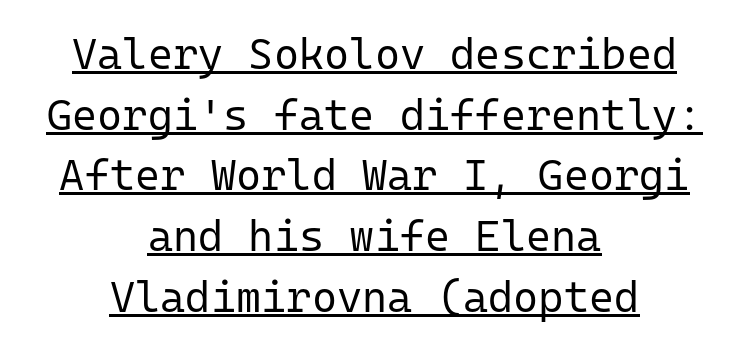
Q: Is the text bold? A: No.
Q: Is the text italic (slanted)? A: No, it is upright.
Q: Is the typeface a serif or a sans-serif typeface? A: Sans-serif.
Q: Is the text underlined? A: Yes.
Q: How is the paragraph aligned? A: Centered.
Q: Is the spacing between letters normal or unusually wide? A: Normal.
Q: Is the spacing between lines tight, normal or loose? A: Normal.
Q: Width (condensed, normal, or wide)? A: Normal.
Q: Stroke contrast? A: Low.
Q: x-height? A: Medium.
Q: Monospaced? A: Yes.
